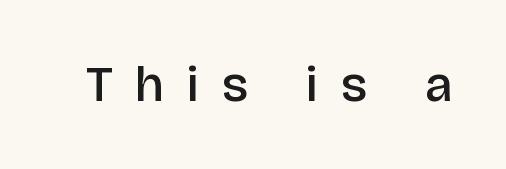
Q: Is the text bold? A: Semi-bold.
Q: Is the text italic (slanted)? A: No, it is upright.
Q: Is the typeface a serif or a sans-serif typeface? A: Sans-serif.
Q: Is the text underlined? A: No.
Q: Is the spacing between letters normal or unusually wide? A: Unusually wide.
Q: Width (condensed, normal, or wide)? A: Normal.
Q: Stroke contrast? A: Low.
Q: x-height? A: Large.
Q: Monospaced? A: No.
